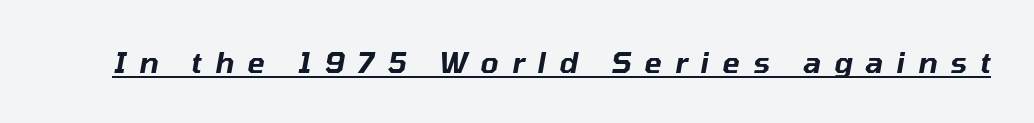
The image shows 29 px text type, italic (leaning right); set unusually wide letter spacing (+0.45 em), underlined; low stroke contrast and a medium x-height.
